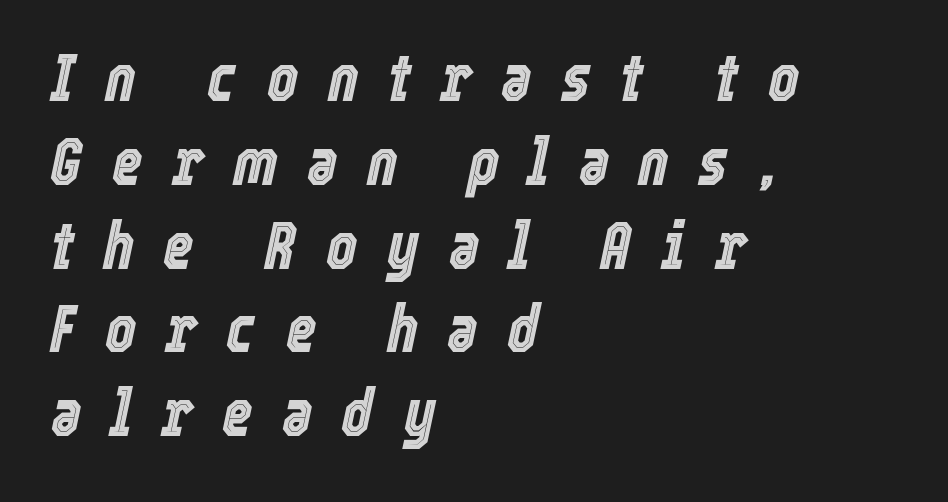
Leftover space on each line is placed entirely after the last word. Horizontal bands of white between lines are of average thickness. The text carries the slant typical of an italic or oblique font. Loose tracking; the words dissolve into strings of separated letters. The specimen omits any rule beneath the text block's lines. Note the varied advance widths — an 'i' is clearly narrower than an 'm'.
